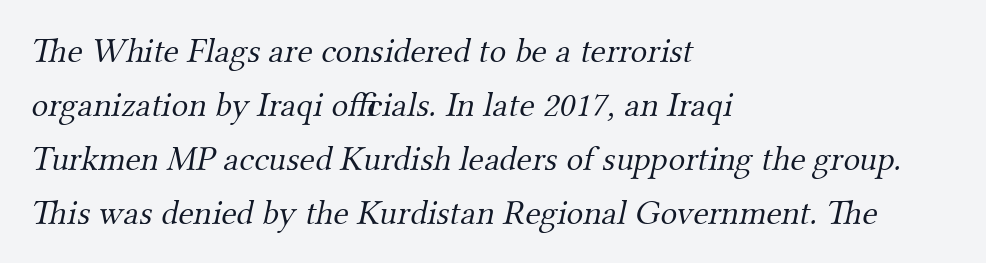
Q: Is the text bold? A: No.
Q: Is the typeface a serif or a sans-serif typeface? A: Serif.
Q: Is the text underlined? A: No.
Q: How is the paragraph aligned? A: Left-aligned.
Q: Is the spacing between letters normal or unusually wide? A: Normal.
Q: Is the spacing between lines tight, normal or loose? A: Normal.
Q: Width (condensed, normal, or wide)? A: Normal.
Q: Stroke contrast? A: Medium.
Q: x-height? A: Small.
Q: Monospaced? A: No.
